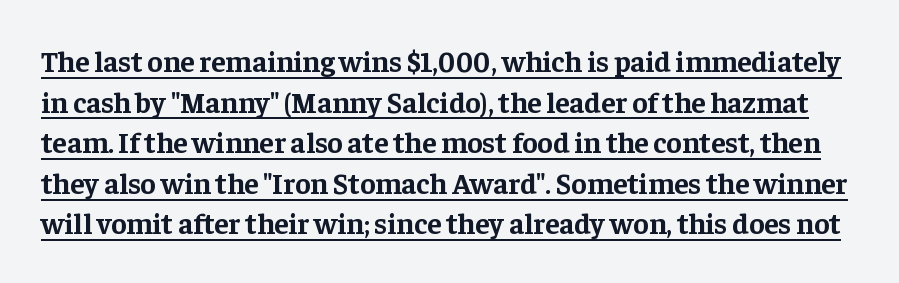
{"serif": "yes", "italic": "no", "bold": "yes", "weight": "bold", "width": "normal", "stroke_contrast": "low", "x_height": "medium", "monospaced": "no", "underline": "yes", "line_spacing": "normal", "line_spacing_ratio": 1.4, "letter_spacing": "normal", "letter_spacing_em": 0.0, "glyph_px": 29}
